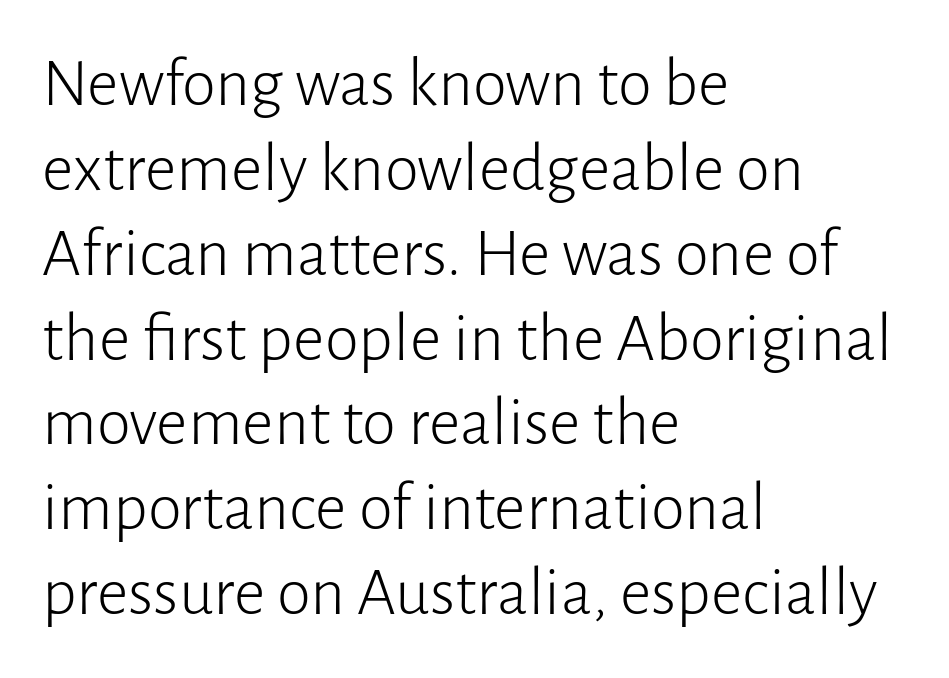
The image shows 69 px light sans-serif type, upright; set left-aligned, line spacing 1.23x, normal letter spacing, not underlined; low stroke contrast and a medium x-height.
